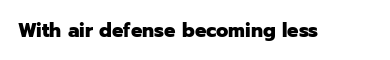
The image shows 20 px bold type, upright; set normal letter spacing, not underlined.
